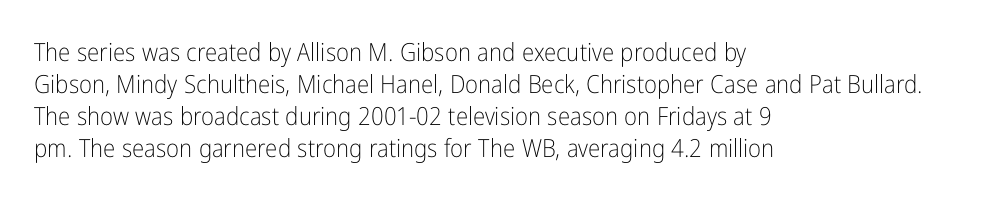
The image shows 25 px text type, upright; set left-aligned, normal line spacing (1.28x), normal letter spacing, not underlined.
